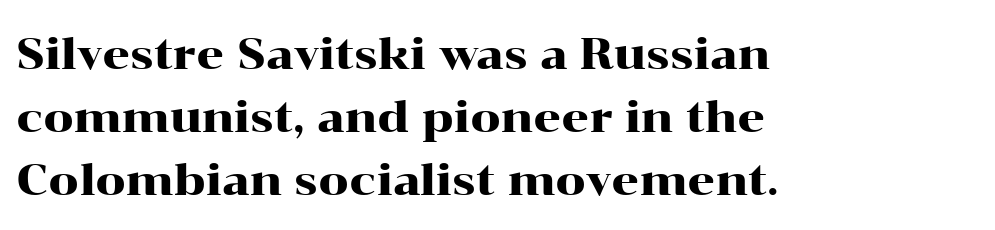
The image shows 43 px wide serif type, upright; set left-aligned, normal line spacing (1.46x), normal letter spacing, not underlined; high stroke contrast and a medium x-height.
